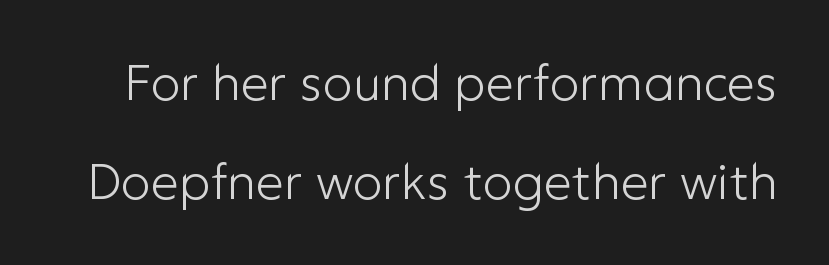
{"serif": "no", "italic": "no", "bold": "no", "weight": "light", "width": "normal", "stroke_contrast": "low", "x_height": "medium", "monospaced": "no", "underline": "no", "line_spacing": "loose", "line_spacing_ratio": 1.99, "letter_spacing": "normal", "letter_spacing_em": 0.0, "glyph_px": 50}
